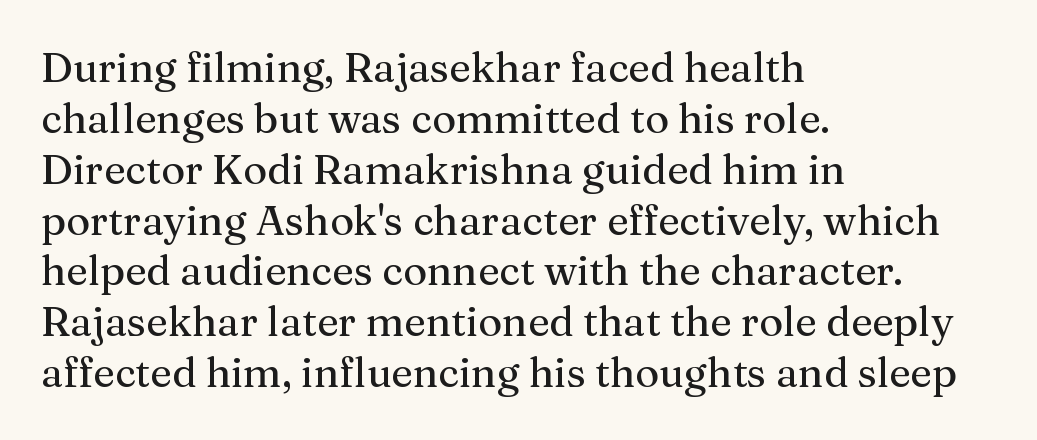
Q: Is the text italic (slanted)? A: No, it is upright.
Q: Is the typeface a serif or a sans-serif typeface? A: Serif.
Q: Is the text underlined? A: No.
Q: How is the paragraph aligned? A: Left-aligned.
Q: Is the spacing between letters normal or unusually wide? A: Normal.
Q: Width (condensed, normal, or wide)? A: Normal.
Q: Stroke contrast? A: Medium.
Q: x-height? A: Medium.
Q: Monospaced? A: No.
